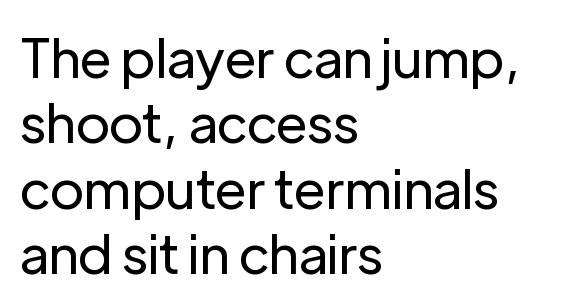
{"serif": "no", "italic": "no", "bold": "no", "weight": "regular", "width": "normal", "stroke_contrast": "low", "x_height": "medium", "monospaced": "no", "underline": "no", "align": "left", "line_spacing_ratio": 1.21, "letter_spacing": "normal", "letter_spacing_em": 0.0, "glyph_px": 54}
